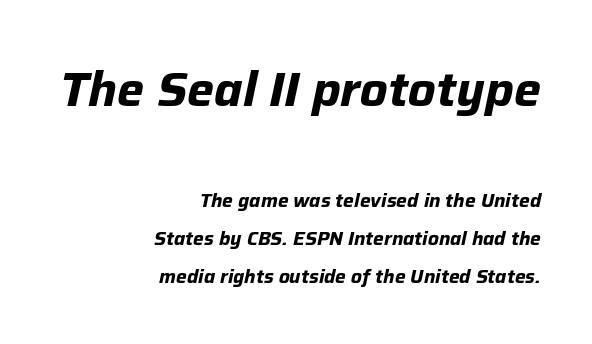
A typesetter would call this proportional, since set widths differ per character. Loosely led — the rows are spread out. Every letter is thick-stroked: bold, no question. Bare-footed words on every line. The passage shown leans; its letterforms are oblique. The initial chunk of copy outweighs the following chunk in type size.
